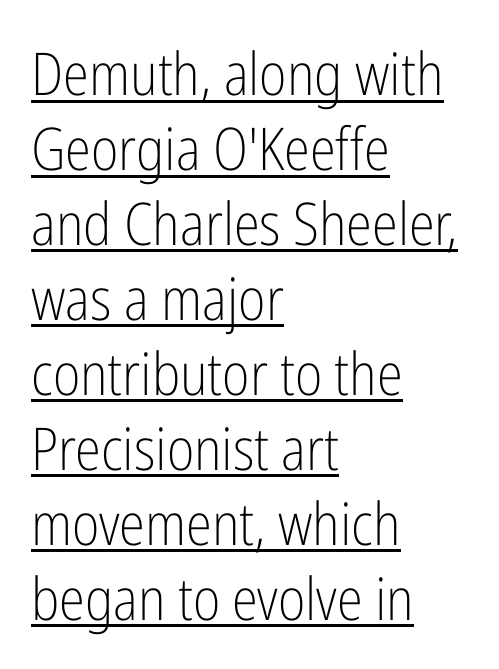
The rendering keeps characters at their native spacing. Nothing heavy about these letters — not bold at all. The paragraph shown leans on its left margin. The passage shown stacks its lines at a standard gap.
